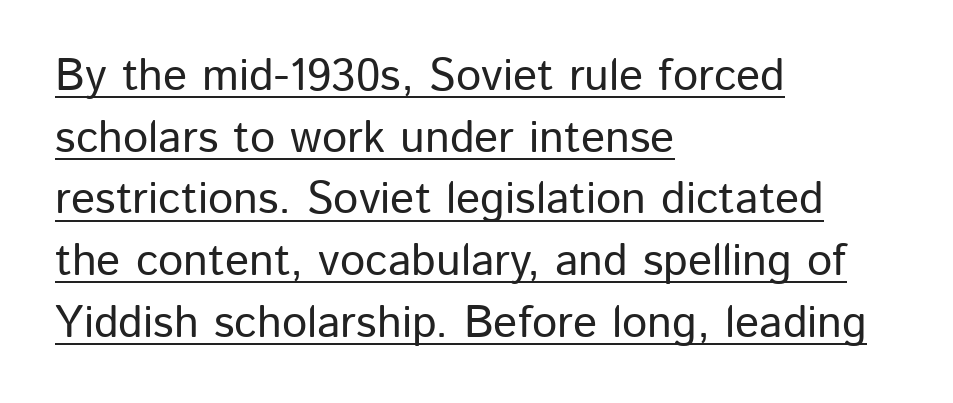
{"serif": "no", "italic": "no", "width": "normal", "stroke_contrast": "low", "x_height": "medium", "monospaced": "no", "underline": "yes", "align": "left", "line_spacing": "normal", "line_spacing_ratio": 1.37, "letter_spacing": "normal", "letter_spacing_em": 0.0, "glyph_px": 45}
